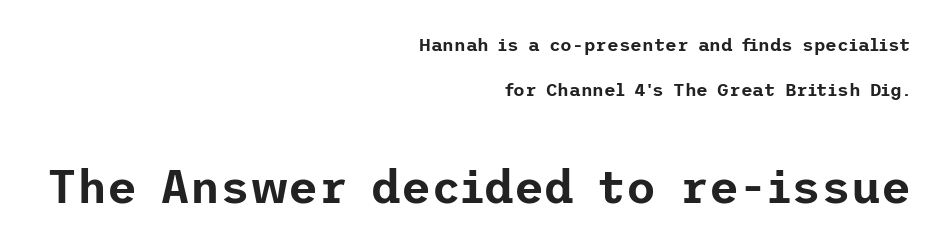
The image shows 46 px sans-serif type, upright; set right-aligned, loose line spacing (2.48x), normal letter spacing, not underlined; the second (bottom) block is 2.56x larger; low stroke contrast and a medium x-height.
